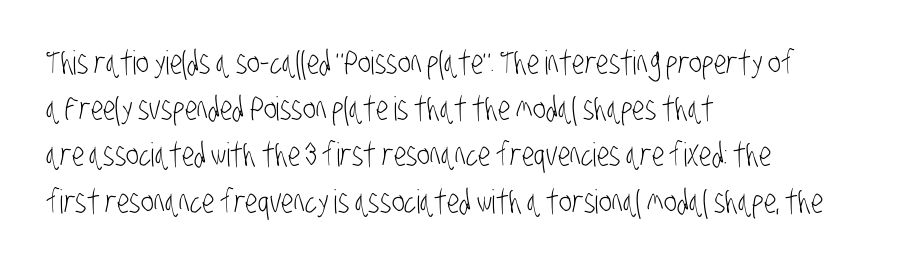
{"serif": "no", "bold": "no", "weight": "light", "width": "condensed", "stroke_contrast": "low", "x_height": "large", "monospaced": "no", "underline": "no", "align": "left", "line_spacing": "normal", "line_spacing_ratio": 1.4, "letter_spacing": "normal", "letter_spacing_em": 0.0, "glyph_px": 33}
